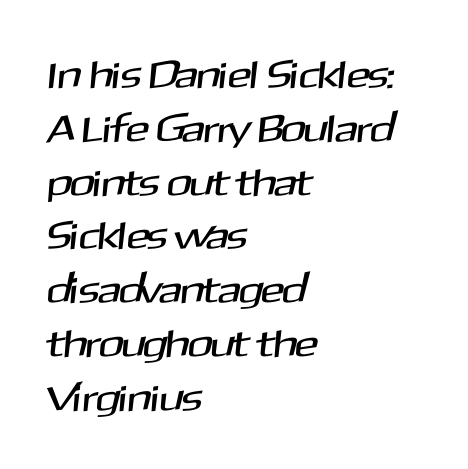
Q: Is the typeface a serif or a sans-serif typeface? A: Sans-serif.
Q: Is the text underlined? A: No.
Q: How is the paragraph aligned? A: Left-aligned.
Q: Is the spacing between letters normal or unusually wide? A: Normal.
Q: Is the spacing between lines tight, normal or loose? A: Normal.
Q: Width (condensed, normal, or wide)? A: Normal.
Q: Stroke contrast? A: Medium.
Q: x-height? A: Medium.
Q: Monospaced? A: No.
